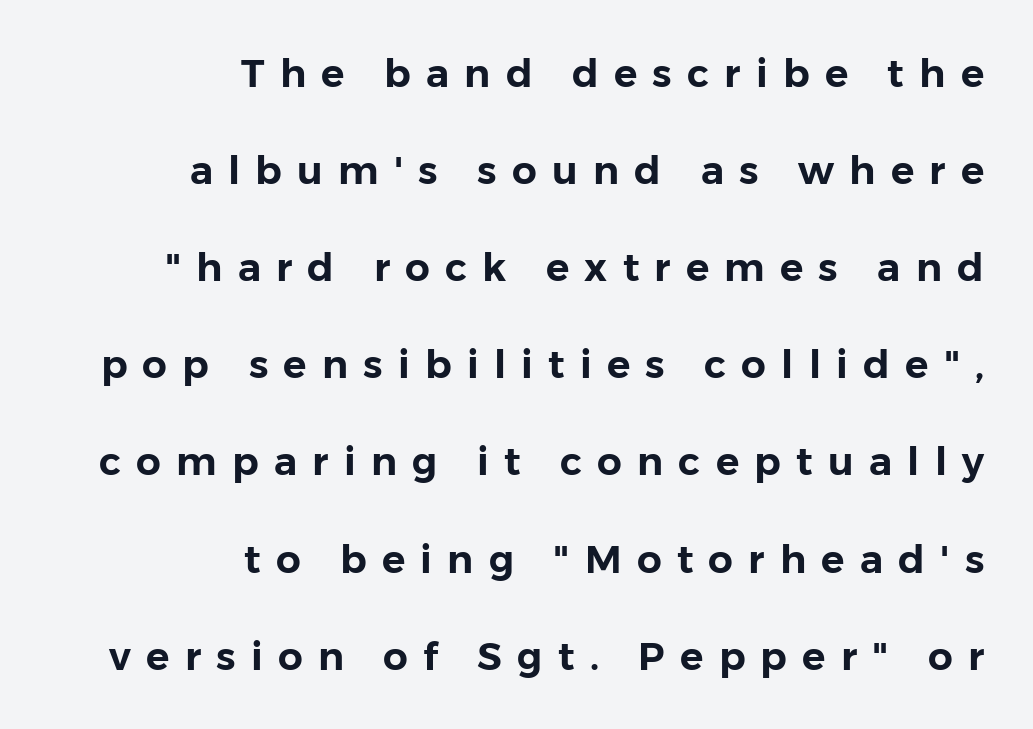
Q: Is the text italic (slanted)? A: No, it is upright.
Q: Is the typeface a serif or a sans-serif typeface? A: Sans-serif.
Q: Is the text underlined? A: No.
Q: How is the paragraph aligned? A: Right-aligned.
Q: Is the spacing between letters normal or unusually wide? A: Unusually wide.
Q: Is the spacing between lines tight, normal or loose? A: Loose.
Q: Width (condensed, normal, or wide)? A: Normal.
Q: Stroke contrast? A: Low.
Q: x-height? A: Medium.
Q: Monospaced? A: No.
